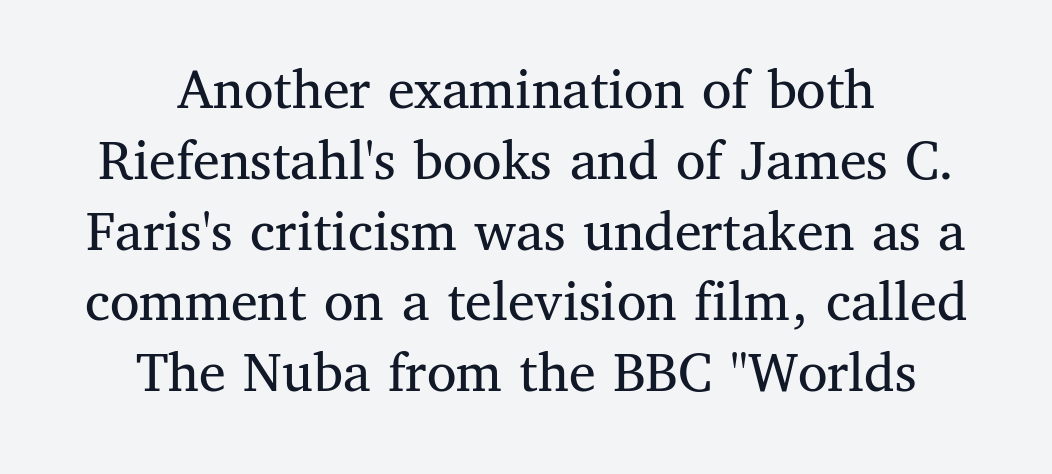
The image shows 60 px regular-weight serif type, upright; set centered, line spacing 1.18x, normal letter spacing, not underlined; medium stroke contrast and a medium x-height.
